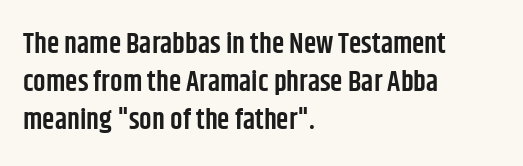
The image shows 28 px semibold, condensed sans-serif type, upright; set left-aligned, normal line spacing (1.35x), normal letter spacing, not underlined; low stroke contrast and a large x-height.
